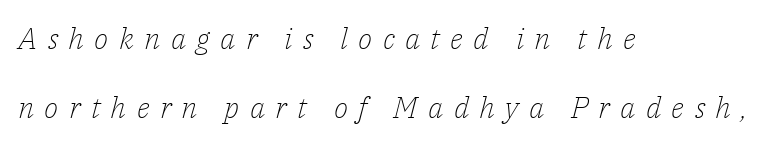
No letter is thick-stroked: the sample isn't bold. These lines are rendered in a variable-pitch font. The paragraph shown leans on its left margin. You can tell it's italic because the verticals aren't actually vertical.
